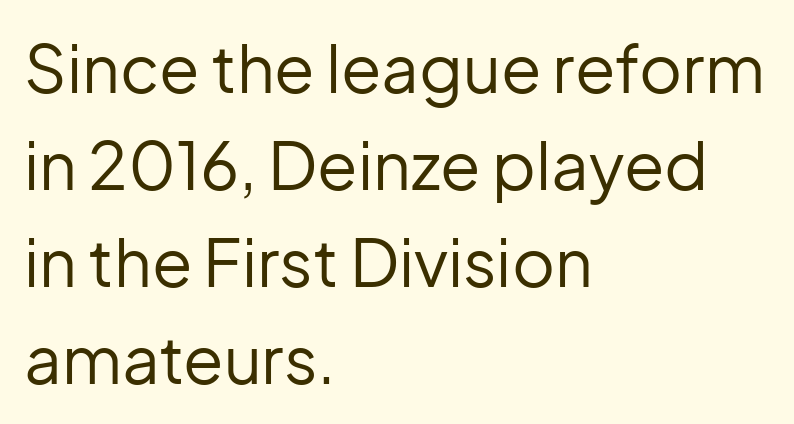
The font family rendered here belongs to the sans-serif group. The lines are quadded left. The strokes are not fattened; the text isn't bold. Baseline-to-baseline distance is the conventional proportion of letter height. The letters sit at their default tracking, neither squeezed nor spread. Posture: straight, roman, zero tilt.
